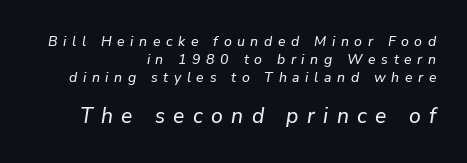
The axis of the letterforms is tilted away from vertical. Typeset ragged left — the right edge is the straight one. In terms of leading, this rendering sits right in the middle. These lines have a slow, spaced-out rhythm from letter to letter.
